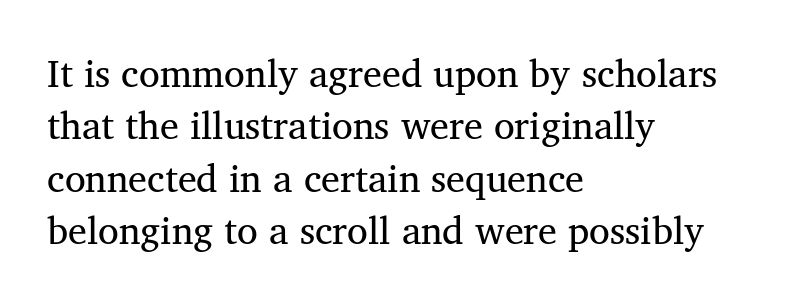
The image shows 38 px serif type, upright; set left-aligned, normal line spacing (1.38x), normal letter spacing, not underlined; medium stroke contrast and a medium x-height.
